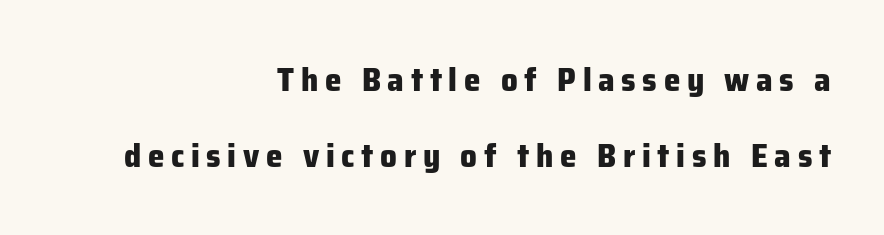
Glance below the letters and you will spot only blank space. These lines are set flush right with a ragged left edge. It's the straight-up-and-down kind of type. This block would shrink considerably if given ordinary leading; it's expanded now.
